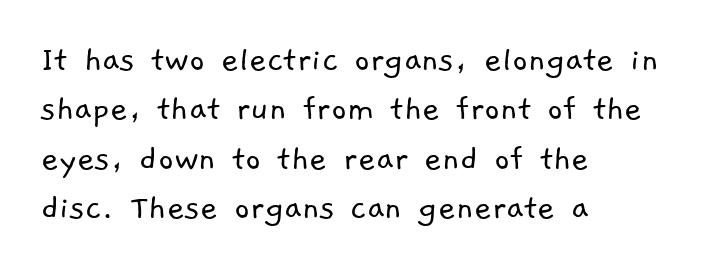
{"serif": "no", "bold": "no", "weight": "light", "width": "normal", "stroke_contrast": "low", "x_height": "medium", "monospaced": "no", "underline": "no", "align": "left", "line_spacing": "normal", "line_spacing_ratio": 1.3, "letter_spacing": "normal", "letter_spacing_em": 0.0, "glyph_px": 38}
